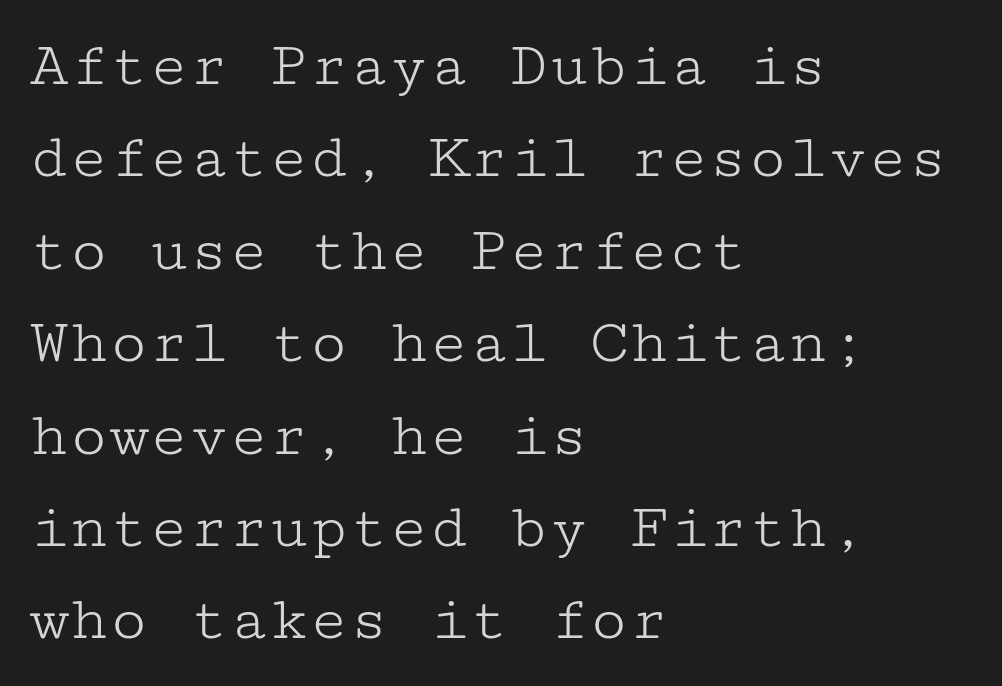
Q: Is the text bold? A: No.
Q: Is the text italic (slanted)? A: No, it is upright.
Q: Is the typeface a serif or a sans-serif typeface? A: Serif.
Q: Is the text underlined? A: No.
Q: How is the paragraph aligned? A: Left-aligned.
Q: Is the spacing between letters normal or unusually wide? A: Normal.
Q: Is the spacing between lines tight, normal or loose? A: Normal.
Q: Width (condensed, normal, or wide)? A: Wide.
Q: Stroke contrast? A: Low.
Q: x-height? A: Medium.
